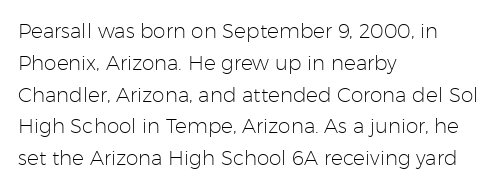
{"italic": "no", "bold": "no", "underline": "no", "align": "left", "line_spacing": "normal", "line_spacing_ratio": 1.59, "letter_spacing": "normal", "letter_spacing_em": 0.0, "glyph_px": 20}
